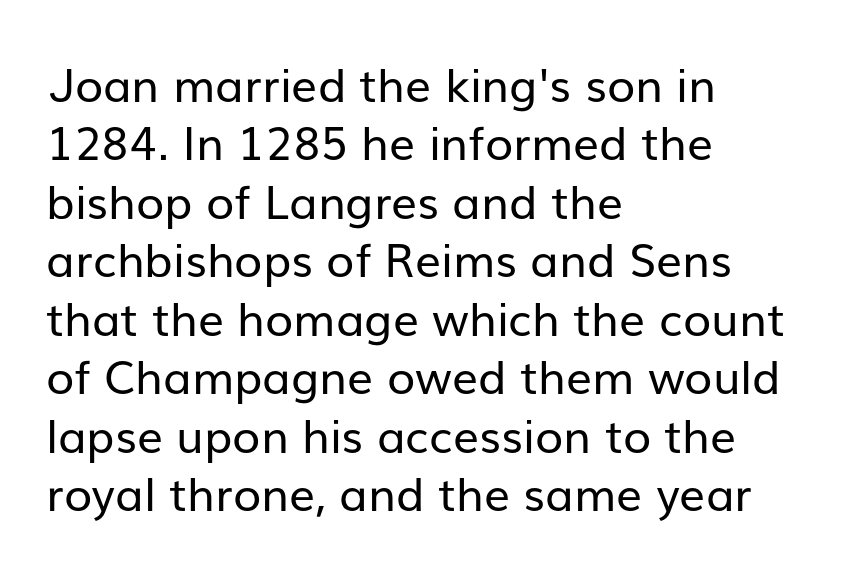
Q: Is the text bold? A: No.
Q: Is the text italic (slanted)? A: No, it is upright.
Q: Is the typeface a serif or a sans-serif typeface? A: Sans-serif.
Q: Is the text underlined? A: No.
Q: How is the paragraph aligned? A: Left-aligned.
Q: Is the spacing between letters normal or unusually wide? A: Normal.
Q: Is the spacing between lines tight, normal or loose? A: Normal.
Q: Width (condensed, normal, or wide)? A: Normal.
Q: Stroke contrast? A: Low.
Q: x-height? A: Medium.
Q: Monospaced? A: No.
